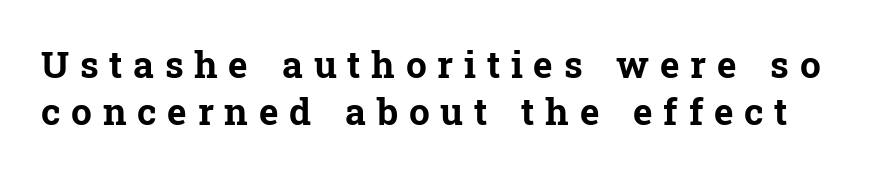
Q: Is the text bold? A: Yes.
Q: Is the text italic (slanted)? A: No, it is upright.
Q: Is the typeface a serif or a sans-serif typeface? A: Serif.
Q: Is the text underlined? A: No.
Q: Is the spacing between letters normal or unusually wide? A: Unusually wide.
Q: Is the spacing between lines tight, normal or loose? A: Normal.
Q: Width (condensed, normal, or wide)? A: Normal.
Q: Stroke contrast? A: Low.
Q: x-height? A: Medium.
Q: Monospaced? A: No.
